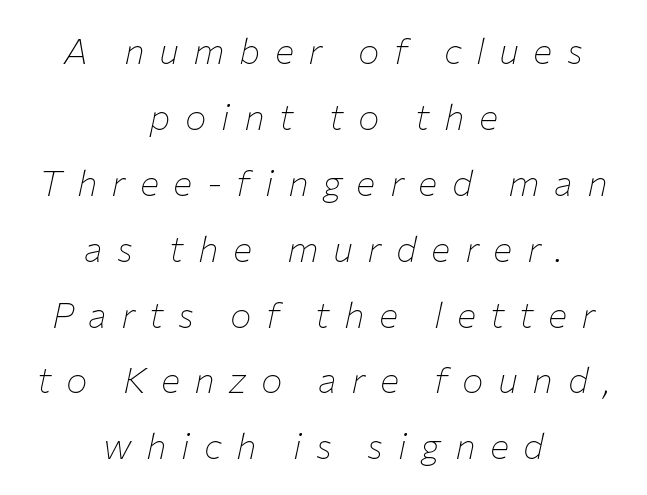
Q: Is the text bold? A: No.
Q: Is the text italic (slanted)? A: Yes, it leans right by about 12 degrees.
Q: Is the text underlined? A: No.
Q: How is the paragraph aligned? A: Centered.
Q: Is the spacing between letters normal or unusually wide? A: Unusually wide.
Q: Width (condensed, normal, or wide)? A: Normal.
Q: Stroke contrast? A: Low.
Q: x-height? A: Medium.
Q: Monospaced? A: No.
